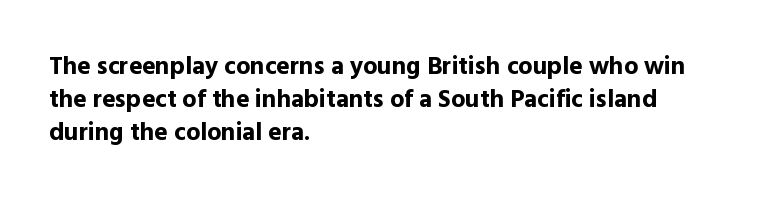
{"italic": "no", "bold": "yes", "underline": "no", "align": "left", "line_spacing": "normal", "line_spacing_ratio": 1.32, "letter_spacing": "normal", "letter_spacing_em": 0.0, "glyph_px": 25}
